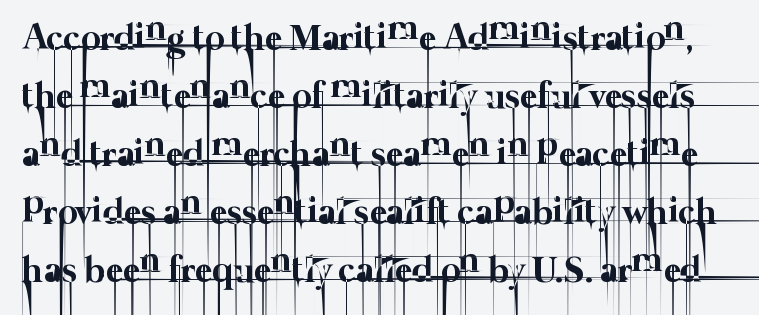
{"bold": "no", "weight": "thin", "width": "normal", "stroke_contrast": "low", "x_height": "medium", "monospaced": "no", "underline": "no", "line_spacing": "normal", "line_spacing_ratio": 1.57, "letter_spacing": "normal", "letter_spacing_em": 0.0, "glyph_px": 37}
